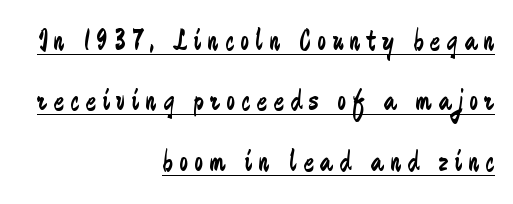
Q: Is the text bold? A: No.
Q: Is the text italic (slanted)? A: Yes.
Q: Is the typeface a serif or a sans-serif typeface? A: Sans-serif.
Q: Is the text underlined? A: Yes.
Q: How is the paragraph aligned? A: Right-aligned.
Q: Is the spacing between letters normal or unusually wide? A: Unusually wide.
Q: Is the spacing between lines tight, normal or loose? A: Loose.
Q: Width (condensed, normal, or wide)? A: Condensed.
Q: Stroke contrast? A: Low.
Q: x-height? A: Small.
Q: Monospaced? A: No.
